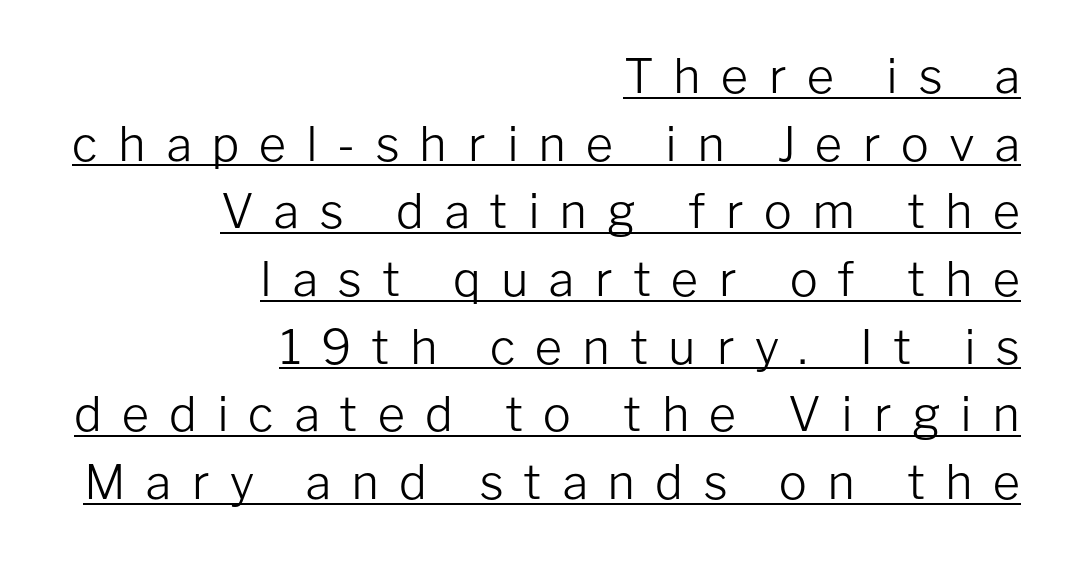
{"serif": "no", "italic": "no", "bold": "no", "weight": "light", "width": "normal", "stroke_contrast": "low", "x_height": "medium", "monospaced": "no", "underline": "yes", "align": "right", "line_spacing": "normal", "line_spacing_ratio": 1.44, "letter_spacing": "wide", "letter_spacing_em": 0.42, "glyph_px": 47}
